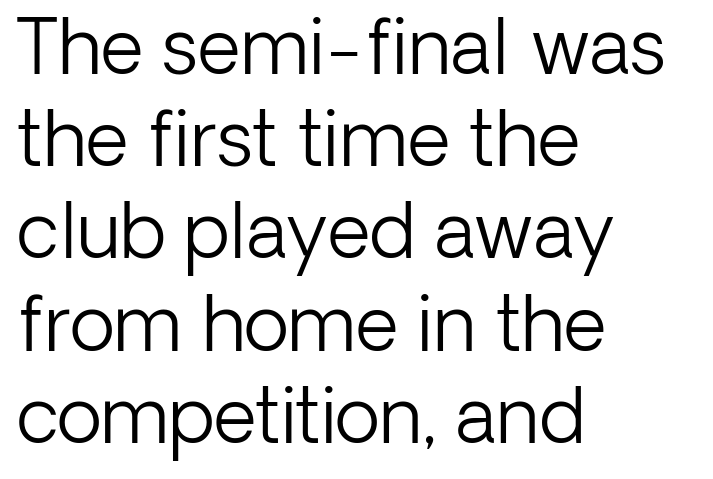
{"serif": "no", "italic": "no", "bold": "no", "weight": "light", "width": "normal", "stroke_contrast": "low", "x_height": "medium", "monospaced": "no", "underline": "no", "align": "left", "line_spacing_ratio": 1.23, "letter_spacing": "normal", "letter_spacing_em": 0.0, "glyph_px": 75}
